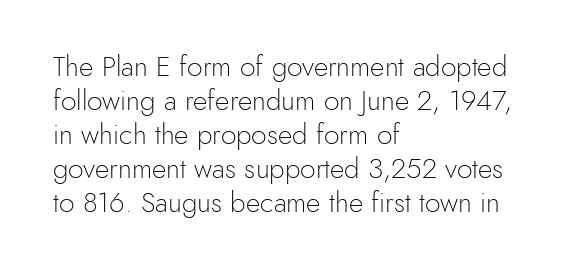
The image shows 28 px light sans-serif type, upright; set left-aligned, line spacing 1.21x, normal letter spacing, not underlined; a small x-height.
